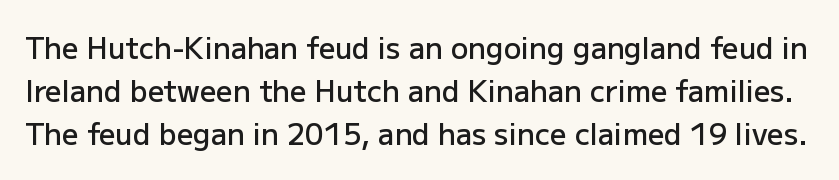
The vertical gap from one line to the next is medium. The passage shown is semibold, sitting just below true bold. Designer's note — italics off, roman on. Words appear dense and cohesive because spacing is normal. Serif or sans? Sans — the stroke terminals are bare. Each letter keeps its own natural width here, so spacing adapts to shape.
